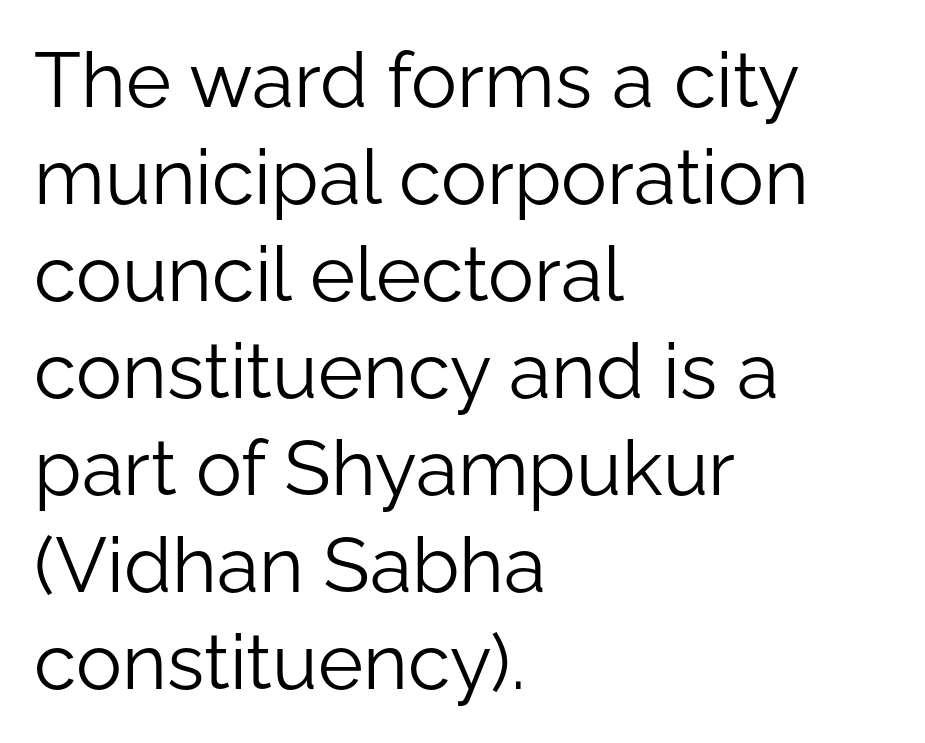
Vertical spacing — default. You could not count columns in this text — the font is proportionally spaced. You can tell it's not italic because the verticals are truly vertical. Descenders are the only things crossing below the line. This reads as an unemphasized weight, regular at the heaviest. Line starts are locked; line ends wander.
